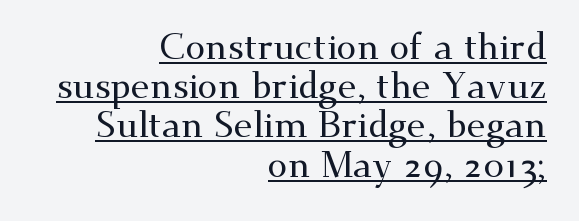
The image shows 36 px wide serif type, upright; set right-aligned, tight line spacing (1.09x), normal letter spacing, underlined; medium stroke contrast and a small x-height.
